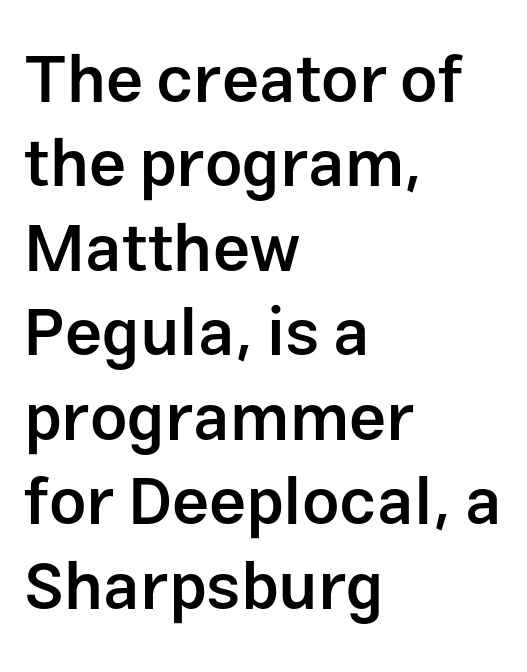
{"serif": "no", "italic": "no", "bold": "semi", "weight": "semibold", "width": "normal", "stroke_contrast": "low", "x_height": "medium", "monospaced": "no", "underline": "no", "align": "left", "line_spacing": "normal", "line_spacing_ratio": 1.28, "letter_spacing": "normal", "letter_spacing_em": 0.0, "glyph_px": 66}
